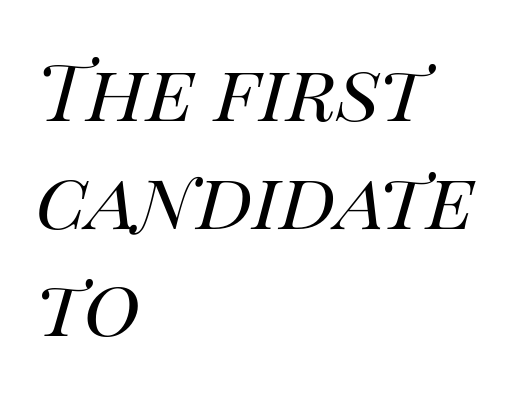
Q: Is the text bold? A: No.
Q: Is the text italic (slanted)? A: Yes, it leans right by about 14 degrees.
Q: Is the text underlined? A: No.
Q: How is the paragraph aligned? A: Left-aligned.
Q: Is the spacing between letters normal or unusually wide? A: Normal.
Q: Is the spacing between lines tight, normal or loose? A: Normal.
Q: Width (condensed, normal, or wide)? A: Normal.
Q: Stroke contrast? A: High.
Q: x-height? A: Large.
Q: Monospaced? A: No.
